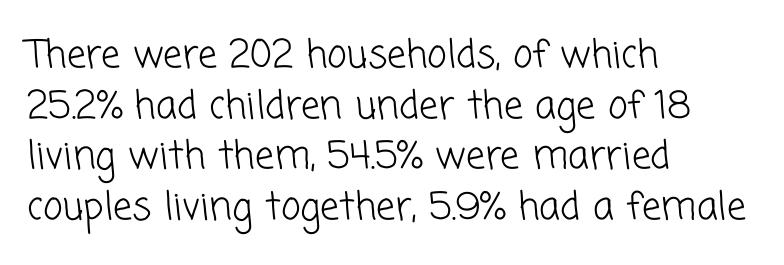
Q: Is the text bold? A: No.
Q: Is the typeface a serif or a sans-serif typeface? A: Sans-serif.
Q: Is the text underlined? A: No.
Q: How is the paragraph aligned? A: Left-aligned.
Q: Is the spacing between letters normal or unusually wide? A: Normal.
Q: Is the spacing between lines tight, normal or loose? A: Normal.
Q: Width (condensed, normal, or wide)? A: Normal.
Q: Stroke contrast? A: Low.
Q: x-height? A: Medium.
Q: Monospaced? A: No.
